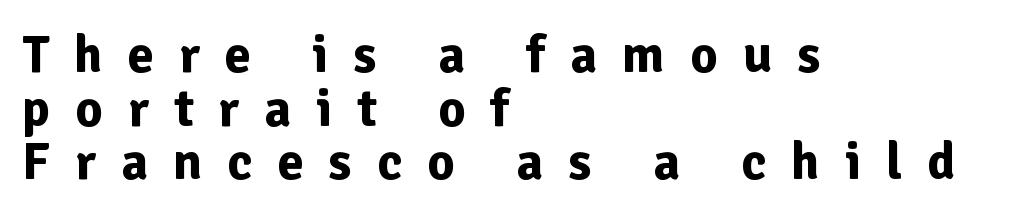
Q: Is the text bold? A: Yes.
Q: Is the text italic (slanted)? A: No, it is upright.
Q: Is the typeface a serif or a sans-serif typeface? A: Sans-serif.
Q: Is the text underlined? A: No.
Q: How is the paragraph aligned? A: Left-aligned.
Q: Is the spacing between letters normal or unusually wide? A: Unusually wide.
Q: Is the spacing between lines tight, normal or loose? A: Tight.
Q: Width (condensed, normal, or wide)? A: Normal.
Q: Stroke contrast? A: Low.
Q: x-height? A: Medium.
Q: Monospaced? A: No.
